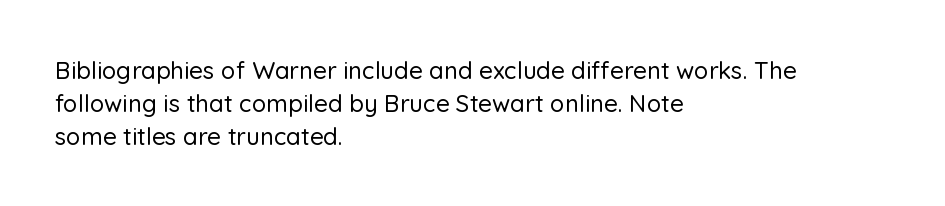
The image shows 24 px text type, upright; set left-aligned, normal line spacing (1.37x), normal letter spacing, not underlined.
